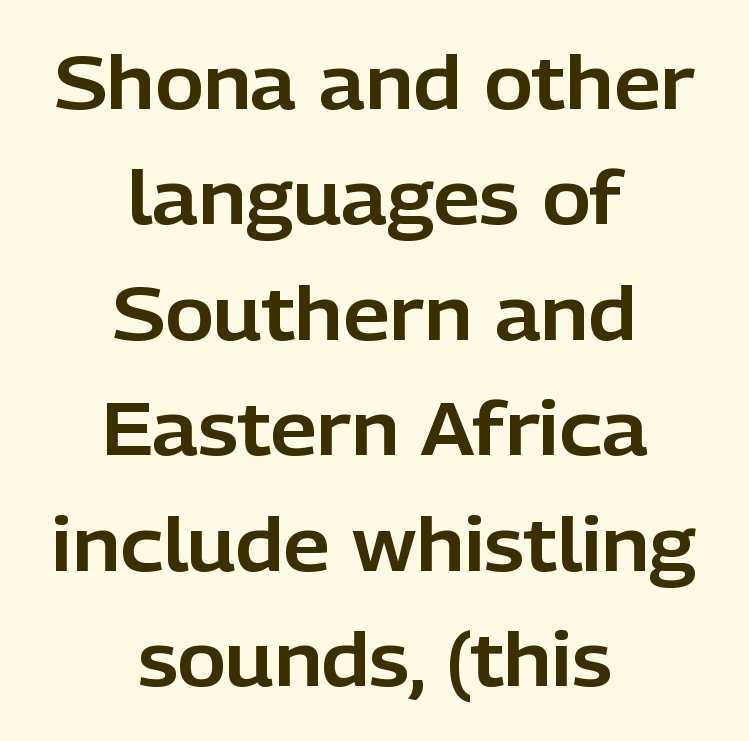
{"serif": "no", "italic": "no", "width": "normal", "stroke_contrast": "low", "x_height": "medium", "monospaced": "no", "underline": "no", "align": "center", "line_spacing": "normal", "line_spacing_ratio": 1.56, "letter_spacing": "normal", "letter_spacing_em": 0.0, "glyph_px": 74}
